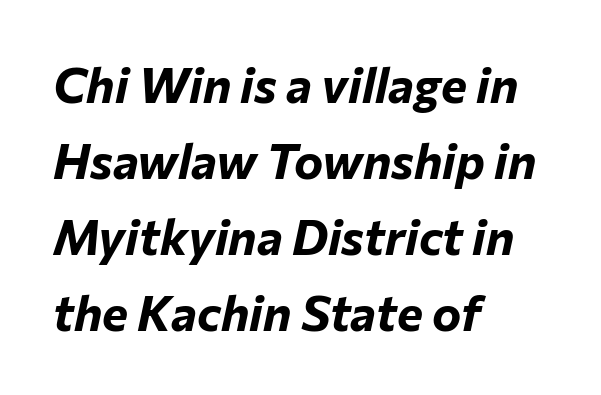
Look at the tracking — it's just the regular setting, nothing added. This block has exactly the height ordinary leading produces. Think of a printed novel: that variable character pitch is what you see here. All the whitespace from short lines collects on the right.
